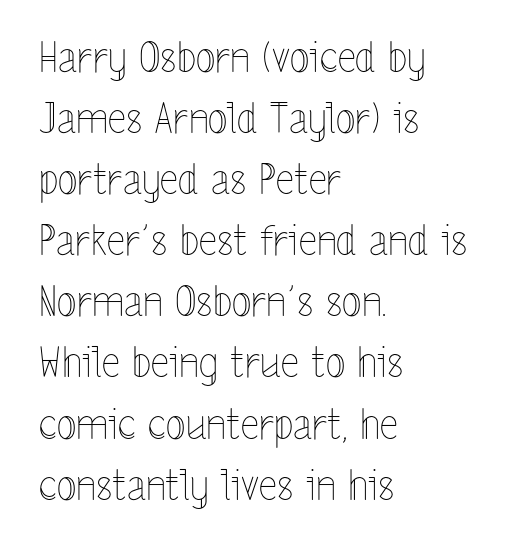
Q: Is the text bold? A: No.
Q: Is the text italic (slanted)? A: No, it is upright.
Q: Is the text underlined? A: No.
Q: How is the paragraph aligned? A: Left-aligned.
Q: Is the spacing between letters normal or unusually wide? A: Normal.
Q: Is the spacing between lines tight, normal or loose? A: Normal.
Q: Width (condensed, normal, or wide)? A: Condensed.
Q: x-height? A: Medium.
Q: Monospaced? A: No.
